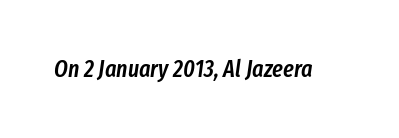
How heavy is the stroke? Medium-heavy — a semibold, shy of bold. The passage shown has conventional tracking throughout. Yep, that's italic — everything's leaning. Descenders are the only things crossing below the line.
